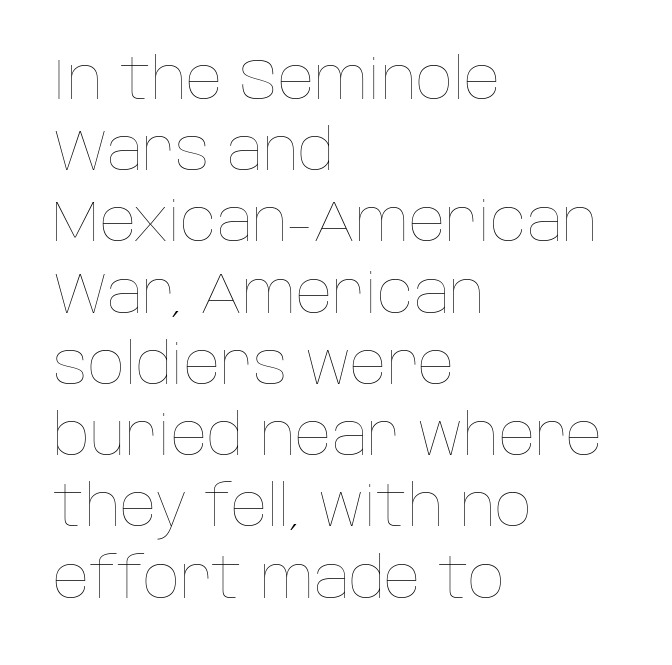
The image shows 57 px thin type, upright; set left-aligned, normal line spacing (1.25x), normal letter spacing, not underlined; low stroke contrast and a large x-height.
